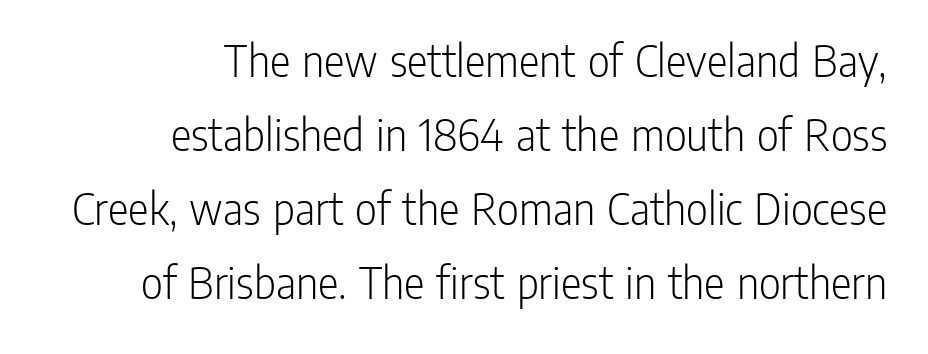
The passage shown has conventional tracking throughout. The axis of the letterforms is exactly vertical. The rendering uses natural spacing where letterforms have individual widths. A normal amount of white space separates one row of letters from the next. Each stroke keeps to a modest, everyday thickness or less.
